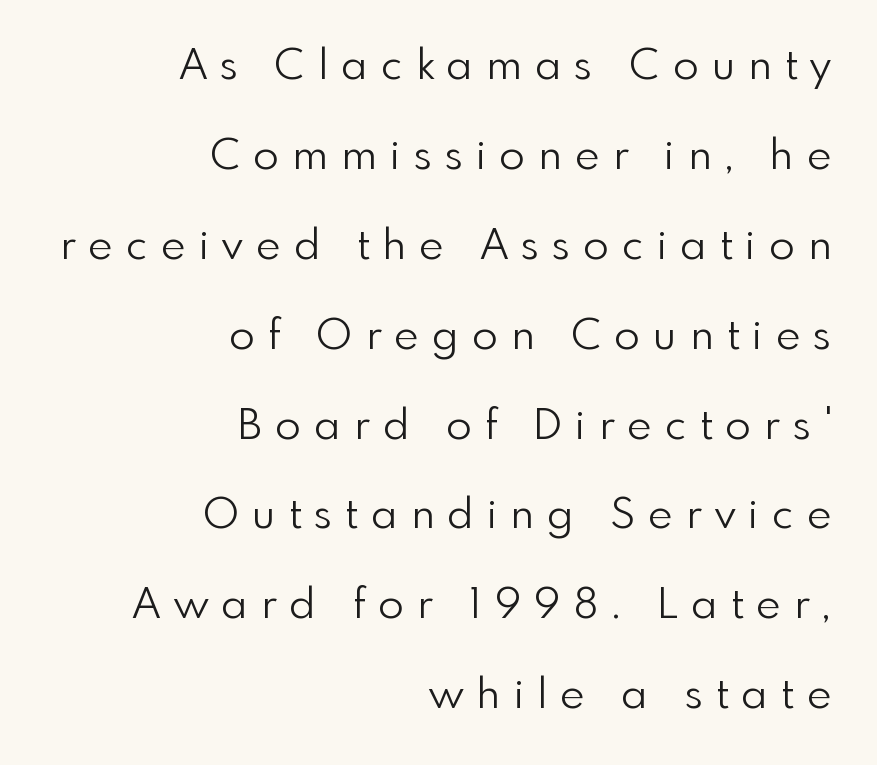
Q: Is the text bold? A: No.
Q: Is the text italic (slanted)? A: No, it is upright.
Q: Is the typeface a serif or a sans-serif typeface? A: Sans-serif.
Q: Is the text underlined? A: No.
Q: How is the paragraph aligned? A: Right-aligned.
Q: Is the spacing between letters normal or unusually wide? A: Unusually wide.
Q: Is the spacing between lines tight, normal or loose? A: Loose.
Q: Width (condensed, normal, or wide)? A: Normal.
Q: x-height? A: Small.
Q: Monospaced? A: No.
